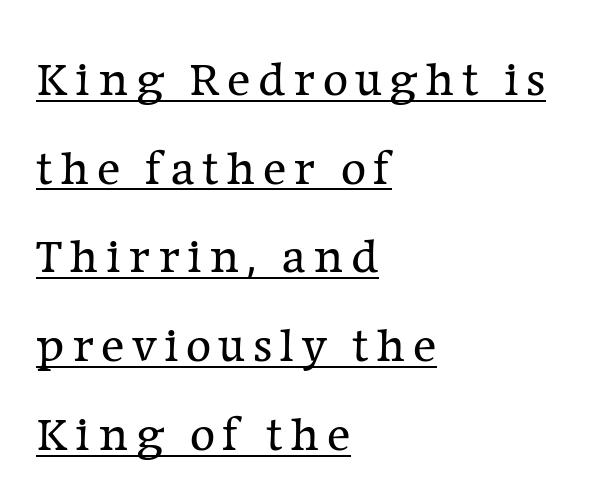
In CSS terms this would be text-align: left. Font category for this specimen: serif. It's the straight-up-and-down kind of type. The sample's only ornament is a line tracing under the words. No heavy texture on the line: the type isn't bold. The face used here is proportionally spaced, like ordinary book or web type.
